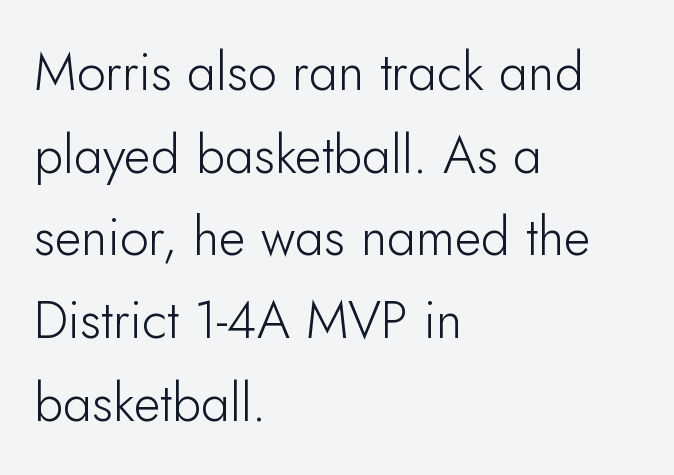
Q: Is the text bold? A: No.
Q: Is the text italic (slanted)? A: No, it is upright.
Q: Is the typeface a serif or a sans-serif typeface? A: Sans-serif.
Q: Is the text underlined? A: No.
Q: How is the paragraph aligned? A: Left-aligned.
Q: Is the spacing between letters normal or unusually wide? A: Normal.
Q: Is the spacing between lines tight, normal or loose? A: Normal.
Q: Width (condensed, normal, or wide)? A: Normal.
Q: Stroke contrast? A: Low.
Q: x-height? A: Small.
Q: Monospaced? A: No.
